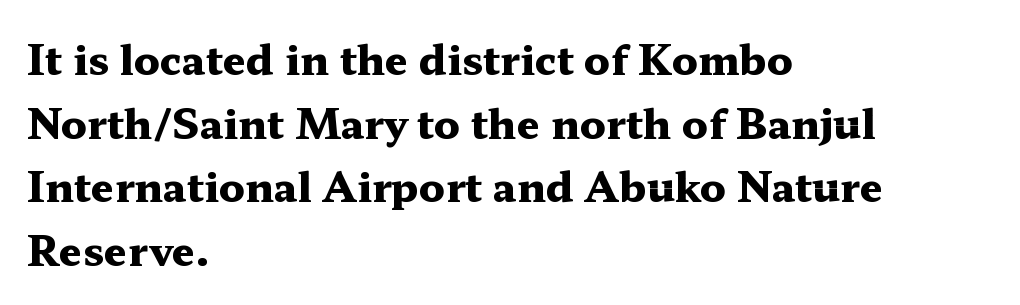
The image shows 41 px heavy, wide serif type, upright; set left-aligned, normal line spacing (1.55x), normal letter spacing, not underlined; medium stroke contrast and a medium x-height.
